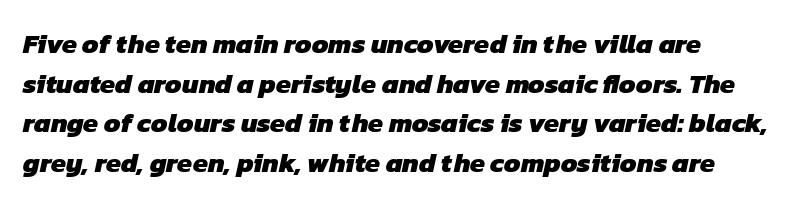
Clear beneath every line of the passage. The leading is moderate, giving the passage an even texture. Here the glyphs are tracked normally, forming tight word shapes. Every letter is thick-stroked: bold, no question.
